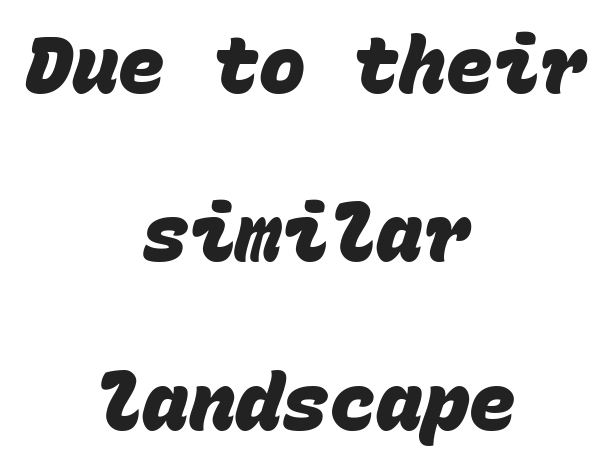
{"serif": "no", "bold": "yes", "weight": "heavy", "width": "normal", "stroke_contrast": "low", "x_height": "large", "monospaced": "yes", "underline": "no", "align": "center", "line_spacing": "loose", "line_spacing_ratio": 2.16, "letter_spacing": "normal", "letter_spacing_em": 0.0, "glyph_px": 78}
